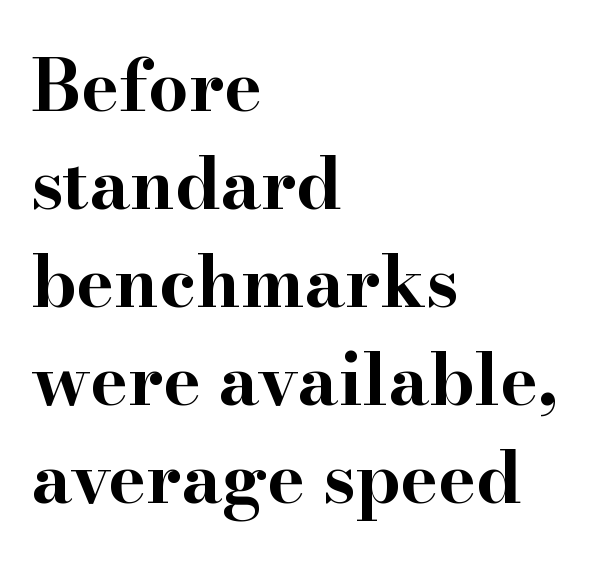
Words float on clear page, feet unadorned. Horizontally, the lines are justified to the leading edge only. Evenly set lines give the paragraph a standard silhouette. The passage shown has conventional tracking throughout. The passage shown is typed in a proportional face where columns would drift.
